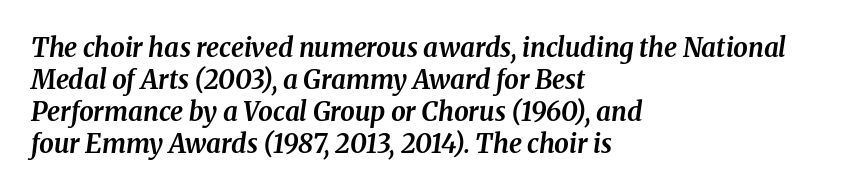
The image shows 26 px bold type, italic (leaning right); set left-aligned, line spacing 1.23x, normal letter spacing, not underlined.
